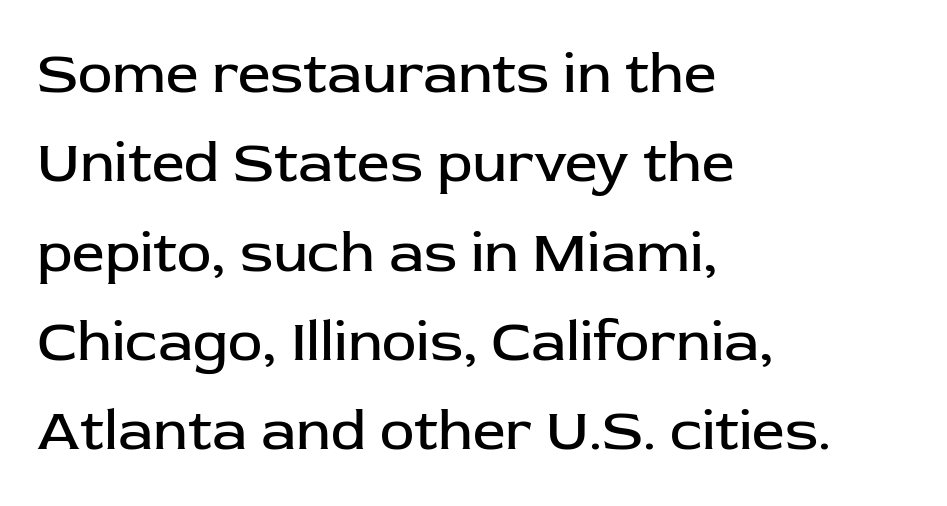
{"serif": "no", "italic": "no", "bold": "no", "weight": "regular", "width": "normal", "stroke_contrast": "low", "x_height": "medium", "monospaced": "no", "underline": "no", "align": "left", "line_spacing": "normal", "line_spacing_ratio": 1.54, "letter_spacing": "normal", "letter_spacing_em": 0.0, "glyph_px": 58}
